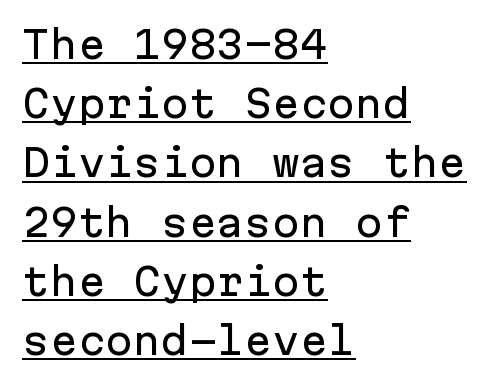
Q: Is the text italic (slanted)? A: No, it is upright.
Q: Is the typeface a serif or a sans-serif typeface? A: Sans-serif.
Q: Is the text underlined? A: Yes.
Q: How is the paragraph aligned? A: Left-aligned.
Q: Is the spacing between letters normal or unusually wide? A: Normal.
Q: Is the spacing between lines tight, normal or loose? A: Normal.
Q: Width (condensed, normal, or wide)? A: Normal.
Q: Stroke contrast? A: Low.
Q: x-height? A: Medium.
Q: Monospaced? A: Yes.
